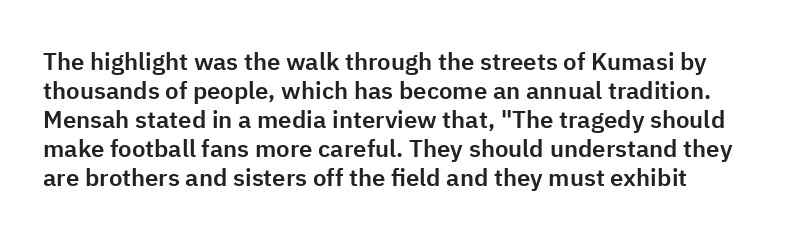
Q: Is the text italic (slanted)? A: No, it is upright.
Q: Is the text underlined? A: No.
Q: Is the spacing between letters normal or unusually wide? A: Normal.
